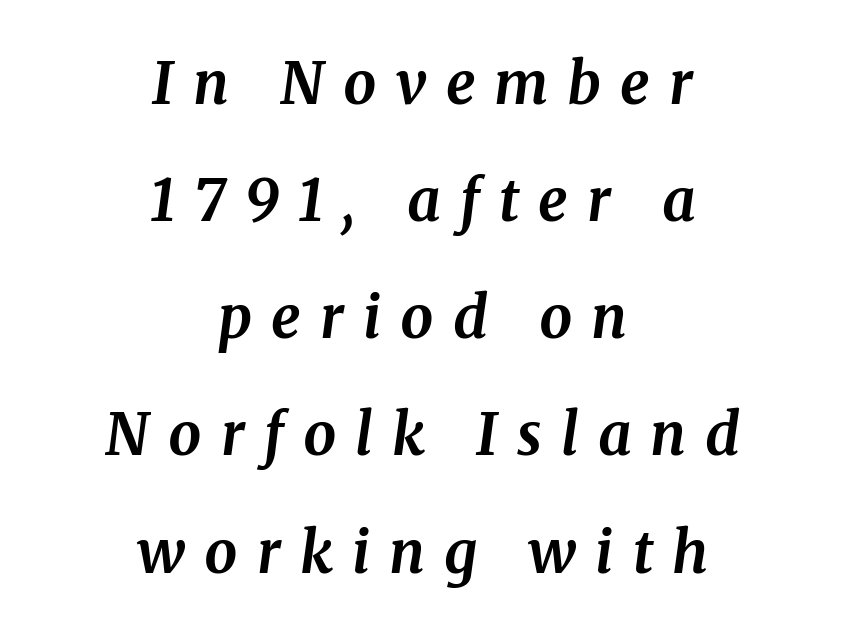
The image shows 58 px bold serif type, italic (leaning right); set centered, loose line spacing (2.02x), unusually wide letter spacing (+0.33 em), not underlined; medium stroke contrast and a medium x-height.
